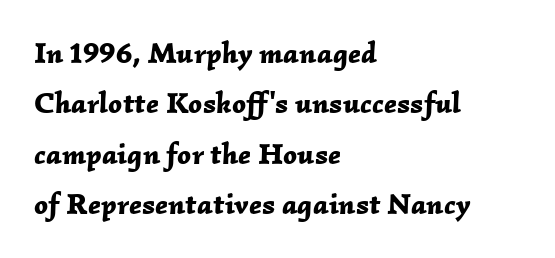
Varying glyph widths throughout — classic text-font behaviour. The specimen omits any rule beneath the text block's lines. Vertically, the passage feels balanced, rows spaced as you'd expect. Caption: bold face, heavy strokes. Horizontally, the lines are justified to the leading edge only.
